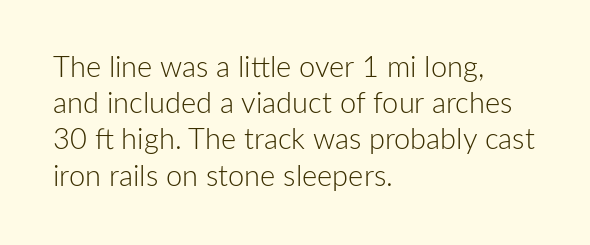
The space beneath each line is pristine and unruled. Between one letter and the next there's only the usual sliver of space. Casual observation: everything's shoved over to the left. Each new line begins a customary step beneath the previous one.
